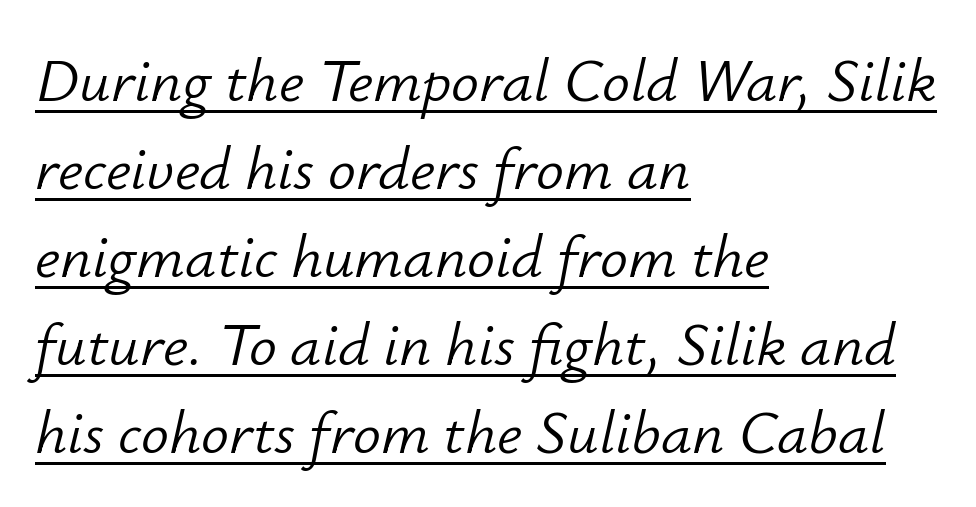
The image shows 62 px light type, italic (leaning right); set left-aligned, normal line spacing (1.42x), normal letter spacing, underlined; low stroke contrast and a small x-height.
